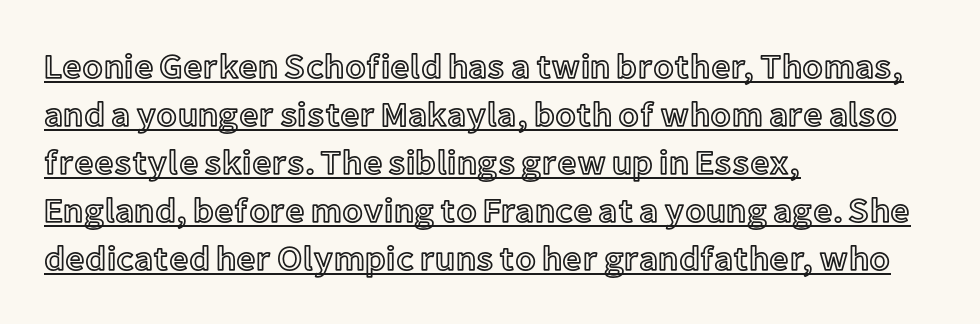
If you drew a ruler down the left edge, every line would touch it. The gaps between neighbouring characters are ordinary and unremarkable. Varying glyph widths throughout — classic text-font behaviour. Is there an underline? Yes — a line sits under the letters. This sample uses an upright cut, with every glyph sitting square on the baseline.
